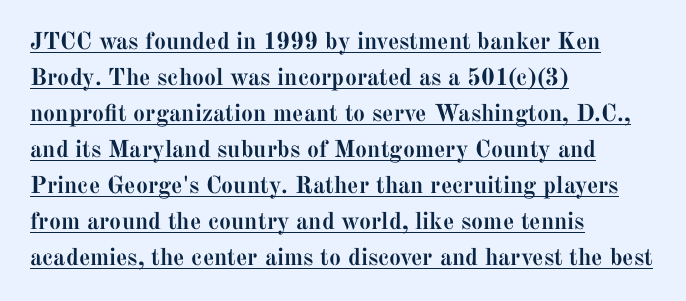
The image shows 24 px bold type, upright; set left-aligned, normal line spacing (1.5x), normal letter spacing, underlined.
